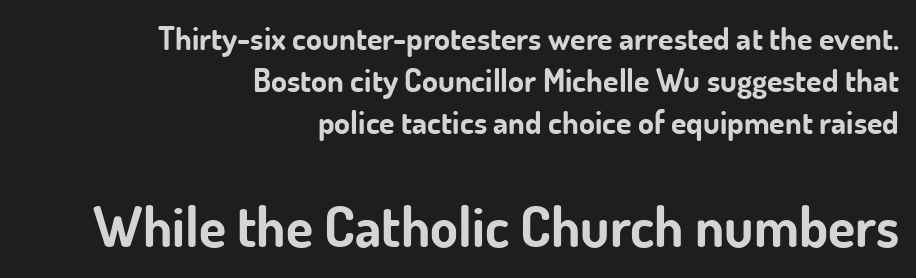
{"serif": "no", "italic": "no", "bold": "yes", "weight": "bold", "width": "normal", "stroke_contrast": "low", "x_height": "small", "monospaced": "no", "underline": "no", "align": "right", "line_spacing": "normal", "line_spacing_ratio": 1.32, "letter_spacing": "normal", "letter_spacing_em": 0.0, "larger_block": "second", "size_ratio": 1.75, "glyph_px": 56}
